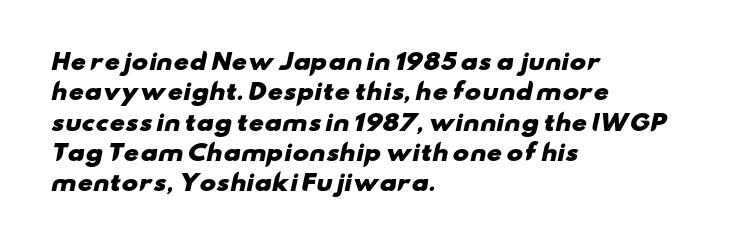
Q: Is the text bold? A: Yes.
Q: Is the text underlined? A: No.
Q: How is the paragraph aligned? A: Left-aligned.
Q: Is the spacing between letters normal or unusually wide? A: Normal.
Q: Is the spacing between lines tight, normal or loose? A: Normal.
